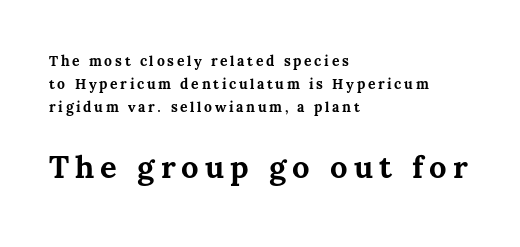
Q: Is the text bold? A: Yes.
Q: Is the text italic (slanted)? A: No, it is upright.
Q: Is the text underlined? A: No.
Q: How is the paragraph aligned? A: Left-aligned.
Q: Is the spacing between lines tight, normal or loose? A: Normal.
Q: Which block of text is set in a larger size, the first (top) or the second (bottom)? A: The second (bottom) one.
Q: Width (condensed, normal, or wide)? A: Normal.
Q: Stroke contrast? A: Medium.
Q: x-height? A: Medium.
Q: Monospaced? A: No.
